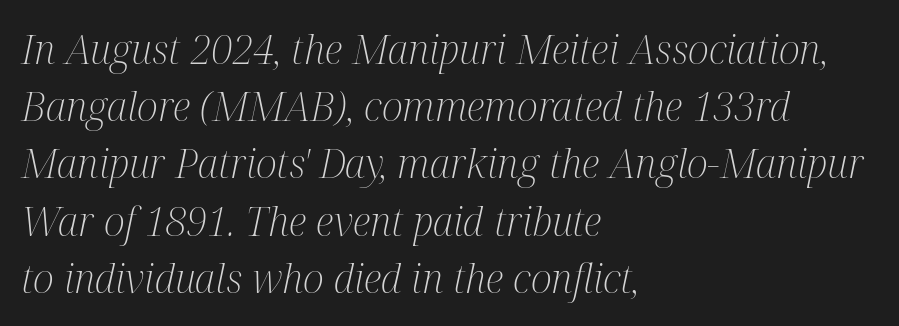
Q: Is the text bold? A: No.
Q: Is the text italic (slanted)? A: Yes, it leans right by about 12 degrees.
Q: Is the typeface a serif or a sans-serif typeface? A: Serif.
Q: Is the text underlined? A: No.
Q: How is the paragraph aligned? A: Left-aligned.
Q: Is the spacing between letters normal or unusually wide? A: Normal.
Q: Is the spacing between lines tight, normal or loose? A: Normal.
Q: Width (condensed, normal, or wide)? A: Condensed.
Q: Stroke contrast? A: Medium.
Q: x-height? A: Medium.
Q: Monospaced? A: No.
